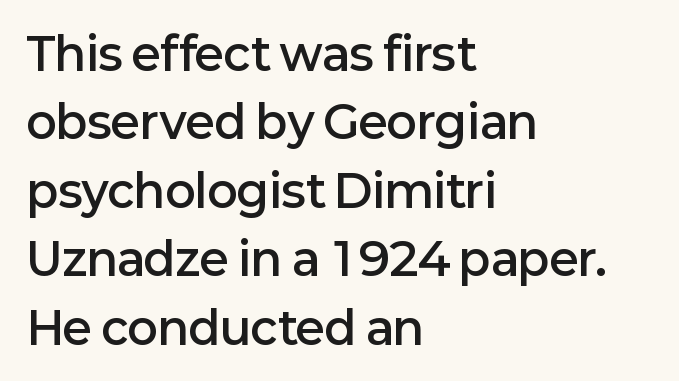
Q: Is the text bold? A: Semi-bold.
Q: Is the text italic (slanted)? A: No, it is upright.
Q: Is the typeface a serif or a sans-serif typeface? A: Sans-serif.
Q: Is the text underlined? A: No.
Q: How is the paragraph aligned? A: Left-aligned.
Q: Is the spacing between letters normal or unusually wide? A: Normal.
Q: Is the spacing between lines tight, normal or loose? A: Normal.
Q: Width (condensed, normal, or wide)? A: Normal.
Q: Stroke contrast? A: Low.
Q: x-height? A: Medium.
Q: Monospaced? A: No.
